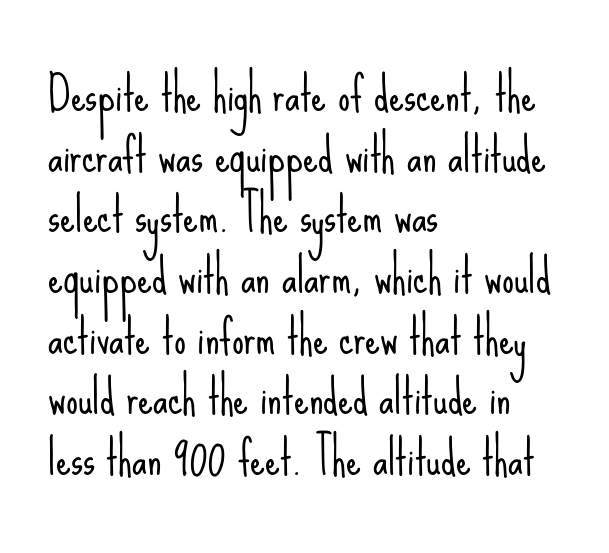
{"serif": "no", "italic": "no", "bold": "no", "weight": "light", "width": "condensed", "stroke_contrast": "low", "x_height": "small", "monospaced": "no", "underline": "no", "align": "left", "line_spacing": "normal", "line_spacing_ratio": 1.29, "letter_spacing": "normal", "letter_spacing_em": 0.0, "glyph_px": 47}
